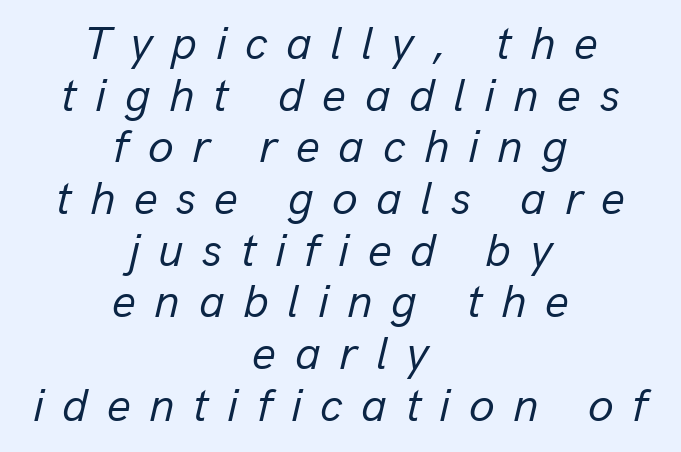
Rendered with sloped, italic letterforms. Tracking here is generous; glyphs stand well apart from one another. A typesetter would call this leading minimal, almost set solid. Only glyphs here, with clear space below each row. A typesetter would call this proportional, since set widths differ per character.
